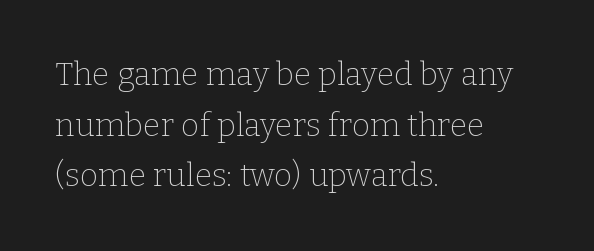
Q: Is the text bold? A: No.
Q: Is the text italic (slanted)? A: No, it is upright.
Q: Is the typeface a serif or a sans-serif typeface? A: Serif.
Q: Is the text underlined? A: No.
Q: How is the paragraph aligned? A: Left-aligned.
Q: Is the spacing between letters normal or unusually wide? A: Normal.
Q: Is the spacing between lines tight, normal or loose? A: Normal.
Q: Width (condensed, normal, or wide)? A: Normal.
Q: Stroke contrast? A: Low.
Q: x-height? A: Medium.
Q: Monospaced? A: No.
